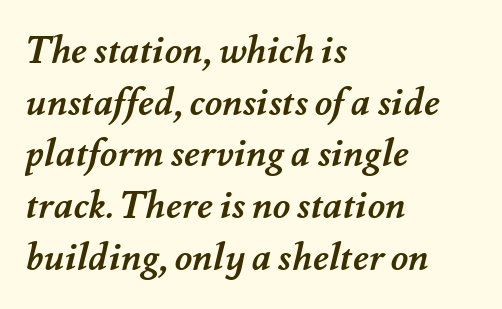
Q: Is the text bold? A: Yes.
Q: Is the text underlined? A: No.
Q: How is the paragraph aligned? A: Left-aligned.
Q: Is the spacing between letters normal or unusually wide? A: Normal.
Q: Is the spacing between lines tight, normal or loose? A: Normal.
Q: Width (condensed, normal, or wide)? A: Normal.
Q: Stroke contrast? A: Medium.
Q: x-height? A: Small.
Q: Monospaced? A: No.
